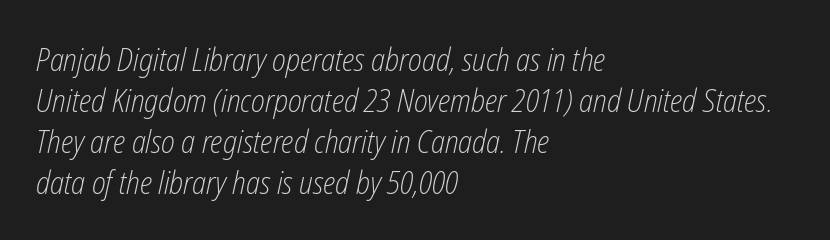
{"italic": "yes", "lean": "right", "slant_degrees": 12, "bold": "no", "weight": "light", "width": "condensed", "stroke_contrast": "low", "x_height": "medium", "monospaced": "no", "underline": "no", "align": "left", "line_spacing": "normal", "line_spacing_ratio": 1.28, "letter_spacing": "normal", "letter_spacing_em": 0.0, "glyph_px": 32}
